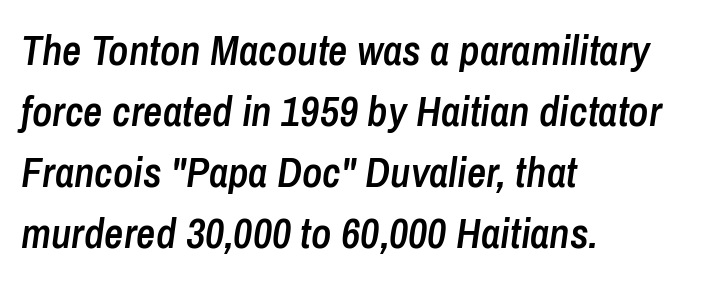
Q: Is the text bold? A: Semi-bold.
Q: Is the text italic (slanted)? A: Yes, it leans right by about 8 degrees.
Q: Is the text underlined? A: No.
Q: How is the paragraph aligned? A: Left-aligned.
Q: Is the spacing between letters normal or unusually wide? A: Normal.
Q: Is the spacing between lines tight, normal or loose? A: Normal.
Q: Width (condensed, normal, or wide)? A: Condensed.
Q: Stroke contrast? A: Low.
Q: x-height? A: Medium.
Q: Monospaced? A: No.
